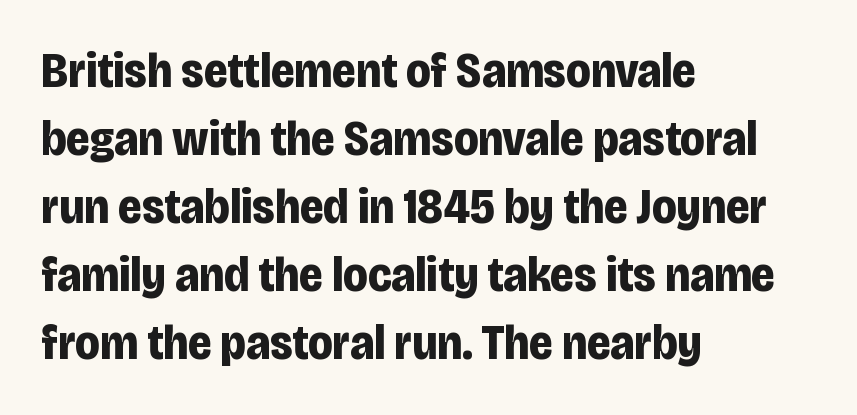
{"serif": "no", "italic": "no", "bold": "yes", "weight": "bold", "width": "condensed", "stroke_contrast": "low", "x_height": "large", "monospaced": "no", "underline": "no", "align": "left", "line_spacing": "normal", "line_spacing_ratio": 1.39, "letter_spacing": "normal", "letter_spacing_em": 0.0, "glyph_px": 49}
